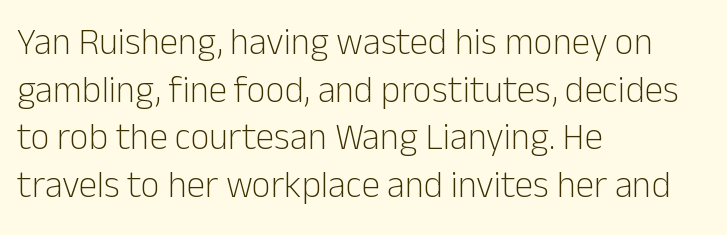
The letters advance in unequal steps, a hallmark of proportional type. Posture: straight, roman, zero tilt. This block has exactly the height ordinary leading produces. Left-aligned paragraph, ragged on the right. To sum up the face: it is a sans, with no serifs.
